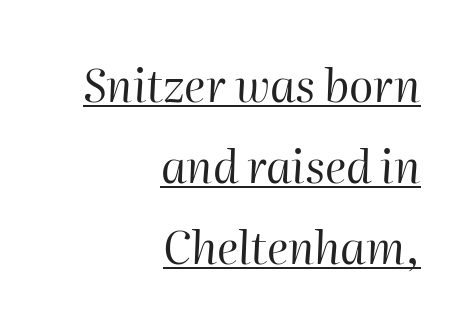
The image shows 45 px regular-weight type, italic (leaning right); set right-aligned, line spacing 1.8x, normal letter spacing, underlined; high stroke contrast and a medium x-height.
